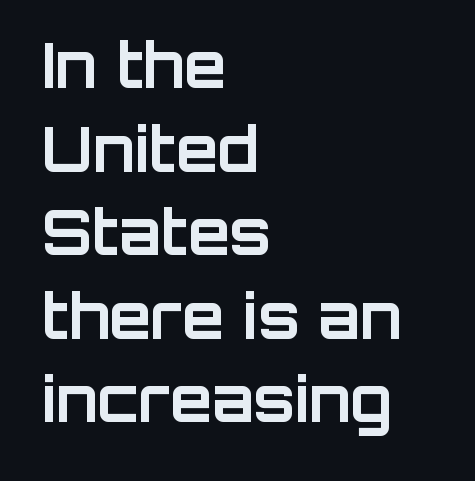
Q: Is the text bold? A: Yes.
Q: Is the text italic (slanted)? A: No, it is upright.
Q: Is the typeface a serif or a sans-serif typeface? A: Sans-serif.
Q: Is the text underlined? A: No.
Q: How is the paragraph aligned? A: Left-aligned.
Q: Is the spacing between letters normal or unusually wide? A: Normal.
Q: Is the spacing between lines tight, normal or loose? A: Normal.
Q: Width (condensed, normal, or wide)? A: Normal.
Q: Stroke contrast? A: Low.
Q: x-height? A: Large.
Q: Monospaced? A: No.
